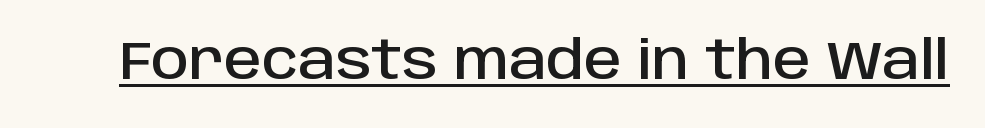
A typesetter would call this proportional, since set widths differ per character. What decoration does the sample have? An underline. Italic: no, the glyphs are upright roman. Look at the tracking — it's just the regular setting, nothing added. In terms of letterform style, serifs are entirely absent.
